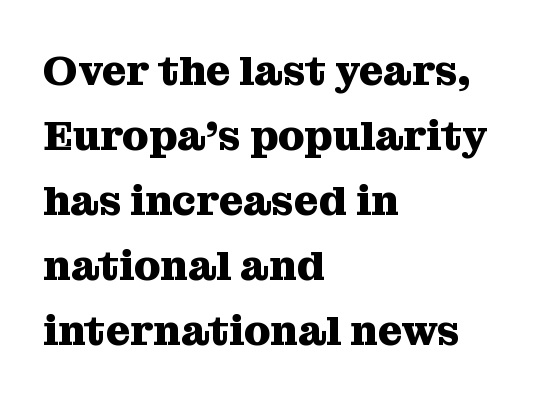
Do the characters align in a grid? No, the font is proportional. The space beneath each line is pristine and unruled. The vertical gap from one line to the next is medium. Compared with a centered layout, this one pins lines to the left instead.
